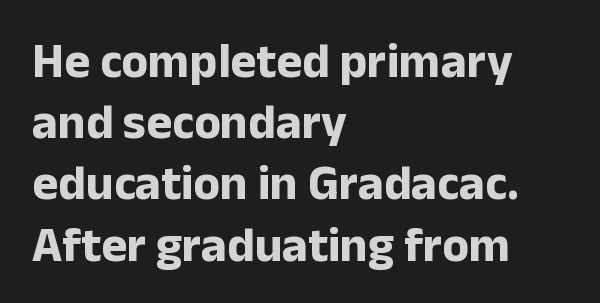
The image shows 49 px bold sans-serif type, upright; set left-aligned, normal line spacing (1.25x), normal letter spacing, not underlined; low stroke contrast and a medium x-height.
